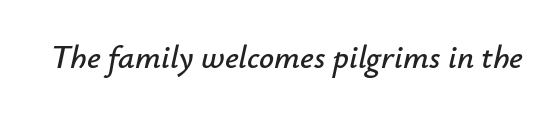
The image shows 33 px text type, italic (leaning right); set normal letter spacing, not underlined; low stroke contrast and a small x-height.
